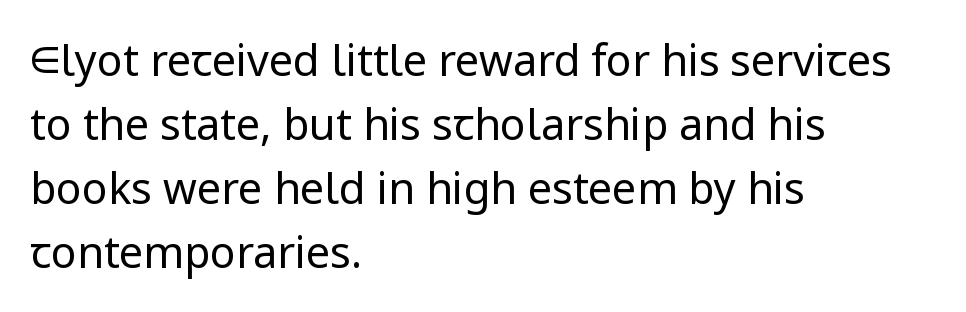
{"serif": "no", "italic": "no", "bold": "no", "weight": "regular", "width": "normal", "stroke_contrast": "low", "x_height": "medium", "monospaced": "no", "underline": "no", "align": "left", "line_spacing": "normal", "line_spacing_ratio": 1.49, "letter_spacing": "normal", "letter_spacing_em": 0.0, "glyph_px": 43}
